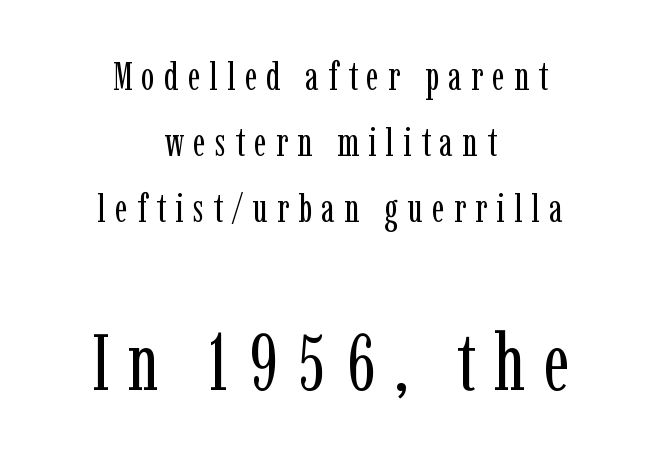
The lower block of text is set noticeably larger than the block above it. If you drew a line through each stem, it would be perfectly vertical. Each stroke keeps to a modest, everyday thickness or less. This rendering widens character spacing well past its baseline value. The specimen omits any rule beneath the text block's lines.
